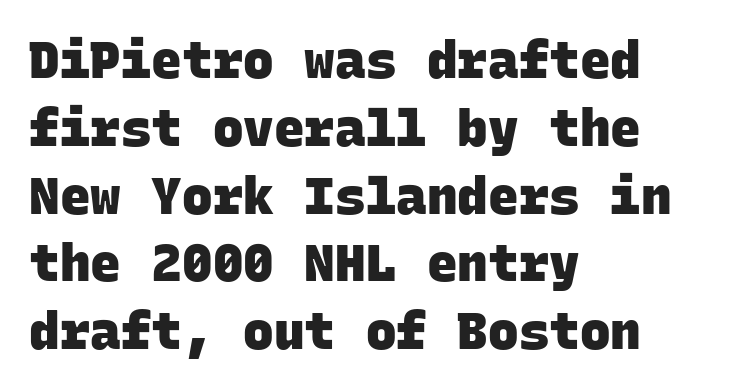
The image shows 51 px heavy sans-serif type, monospaced; set left-aligned, normal line spacing (1.33x), normal letter spacing, not underlined; low stroke contrast and a large x-height.
